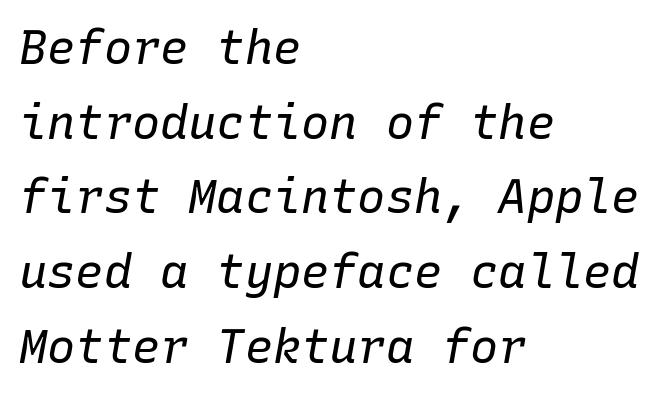
Q: Is the text bold? A: No.
Q: Is the text italic (slanted)? A: Yes, it leans right by about 10 degrees.
Q: Is the text underlined? A: No.
Q: How is the paragraph aligned? A: Left-aligned.
Q: Is the spacing between letters normal or unusually wide? A: Normal.
Q: Is the spacing between lines tight, normal or loose? A: Normal.
Q: Width (condensed, normal, or wide)? A: Normal.
Q: Stroke contrast? A: Low.
Q: x-height? A: Medium.
Q: Monospaced? A: Yes.
